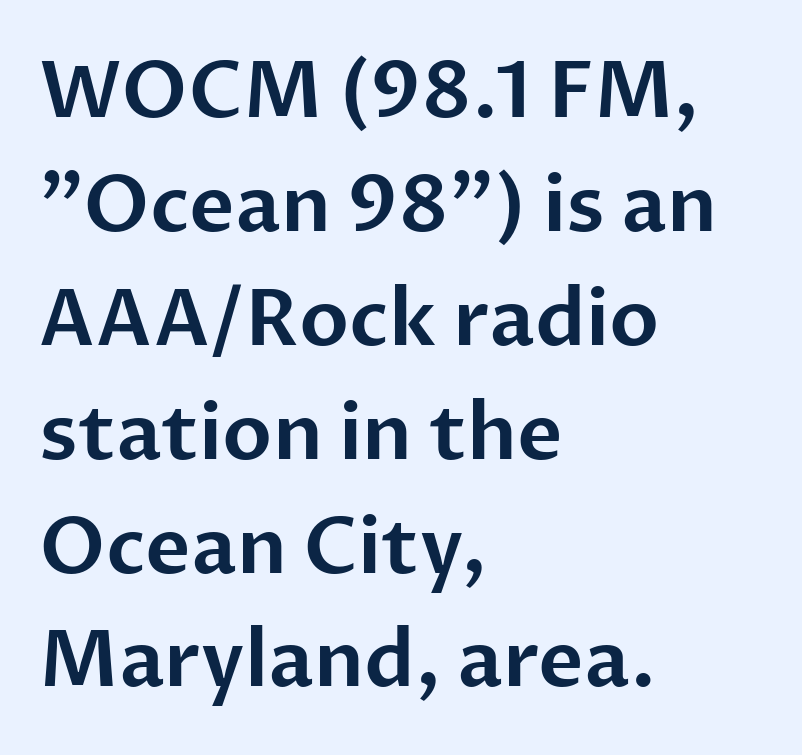
{"serif": "no", "italic": "no", "width": "normal", "stroke_contrast": "low", "x_height": "medium", "monospaced": "no", "underline": "no", "align": "left", "line_spacing": "normal", "line_spacing_ratio": 1.46, "letter_spacing": "normal", "letter_spacing_em": 0.0, "glyph_px": 78}
